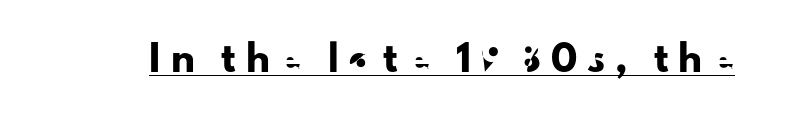
The line texture is sparse and dotted thanks to wide tracking. If you drew a line through each stem, it would be perfectly vertical. The glyphs are accompanied by a horizontal stroke just below them.
